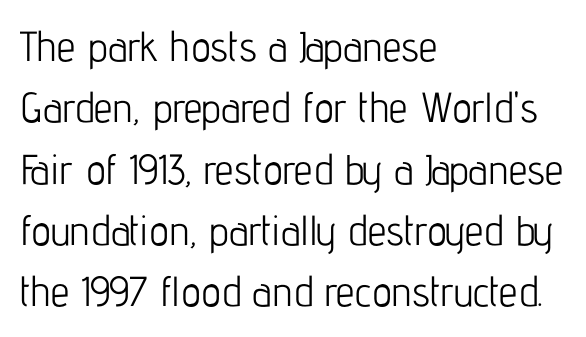
{"serif": "no", "italic": "no", "bold": "no", "weight": "light", "width": "condensed", "stroke_contrast": "low", "x_height": "medium", "monospaced": "no", "underline": "no", "align": "left", "line_spacing": "normal", "line_spacing_ratio": 1.46, "letter_spacing": "normal", "letter_spacing_em": 0.0, "glyph_px": 42}
